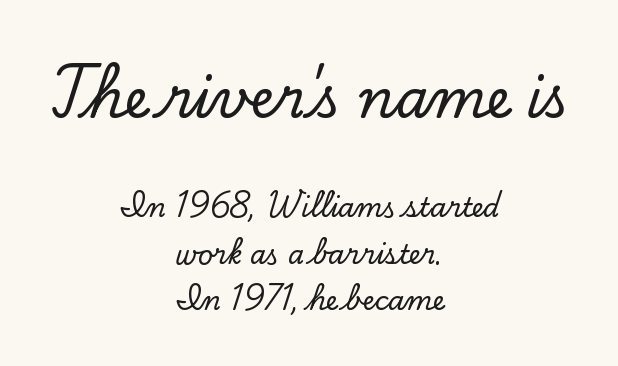
The image shows 53 px serif type; set centered, line spacing 1.8x, normal letter spacing, not underlined; the first (top) block is 2.04x larger; low stroke contrast and a small x-height.
